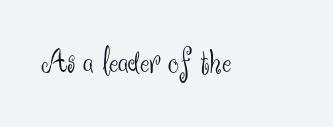
Q: Is the text bold? A: No.
Q: Is the text italic (slanted)? A: No, it is upright.
Q: Is the typeface a serif or a sans-serif typeface? A: Sans-serif.
Q: Is the text underlined? A: No.
Q: Is the spacing between letters normal or unusually wide? A: Normal.
Q: Width (condensed, normal, or wide)? A: Normal.
Q: Stroke contrast? A: Medium.
Q: x-height? A: Small.
Q: Monospaced? A: No.
